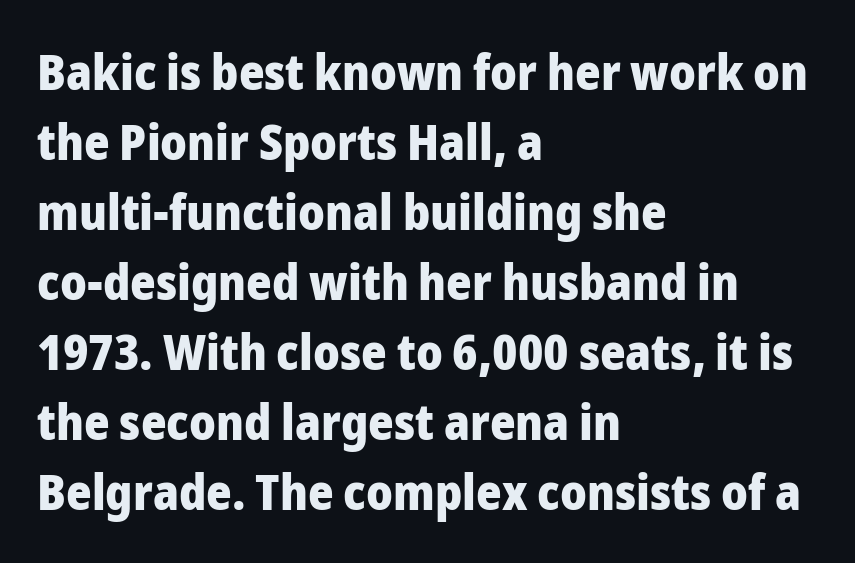
The image shows 49 px heavy sans-serif type, upright; set left-aligned, normal line spacing (1.43x), normal letter spacing, not underlined; low stroke contrast and a medium x-height.
